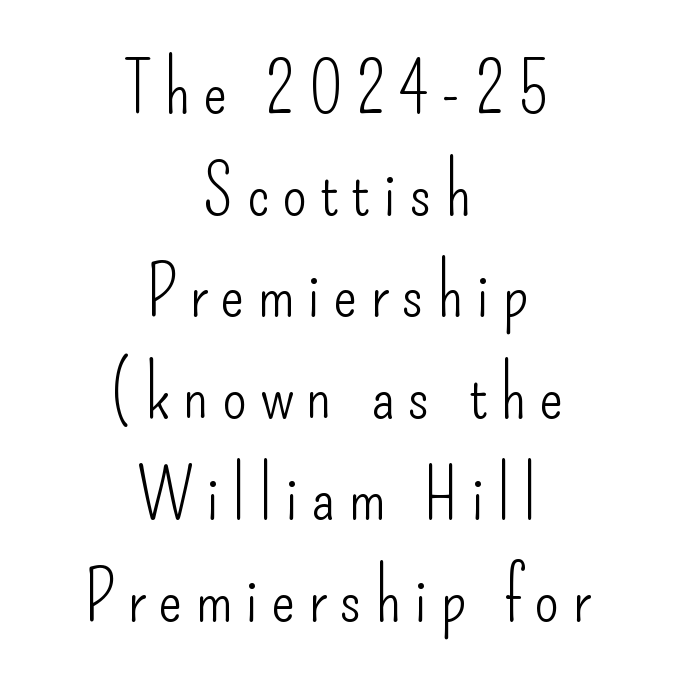
{"serif": "no", "italic": "no", "bold": "no", "weight": "light", "width": "condensed", "stroke_contrast": "low", "x_height": "small", "monospaced": "no", "underline": "no", "align": "center", "line_spacing": "normal", "line_spacing_ratio": 1.43, "glyph_px": 71}
